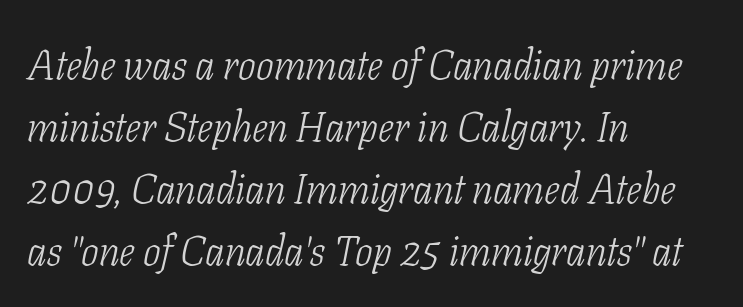
{"serif": "yes", "italic": "yes", "lean": "right", "slant_degrees": 11, "bold": "no", "weight": "light", "width": "condensed", "stroke_contrast": "low", "x_height": "medium", "monospaced": "no", "underline": "no", "align": "left", "line_spacing": "normal", "line_spacing_ratio": 1.48, "letter_spacing": "normal", "letter_spacing_em": 0.0, "glyph_px": 42}
